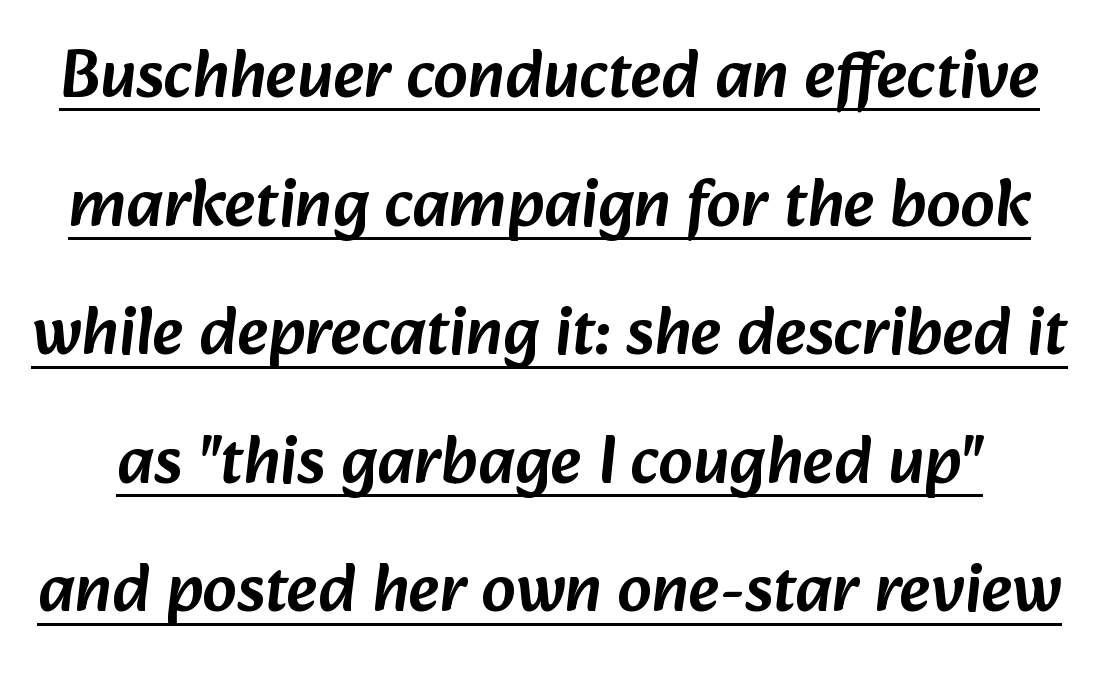
{"serif": "no", "width": "normal", "stroke_contrast": "low", "x_height": "medium", "monospaced": "no", "underline": "yes", "line_spacing_ratio": 1.89, "letter_spacing": "normal", "letter_spacing_em": 0.0, "glyph_px": 68}
